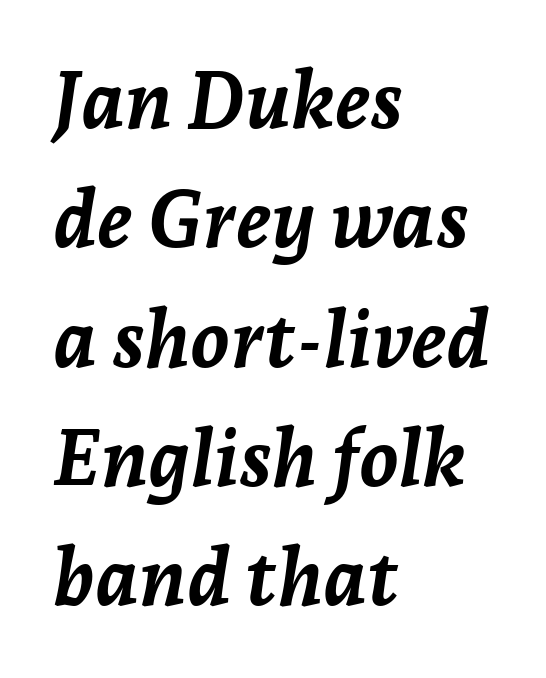
The image shows 79 px semibold type, italic (leaning right); set left-aligned, normal line spacing (1.51x), normal letter spacing, not underlined; low stroke contrast and a medium x-height.
